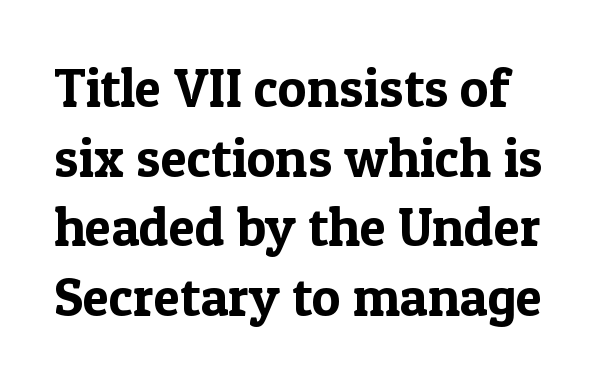
The image shows 54 px serif type, upright; set normal line spacing (1.29x), normal letter spacing, not underlined; a medium x-height.
